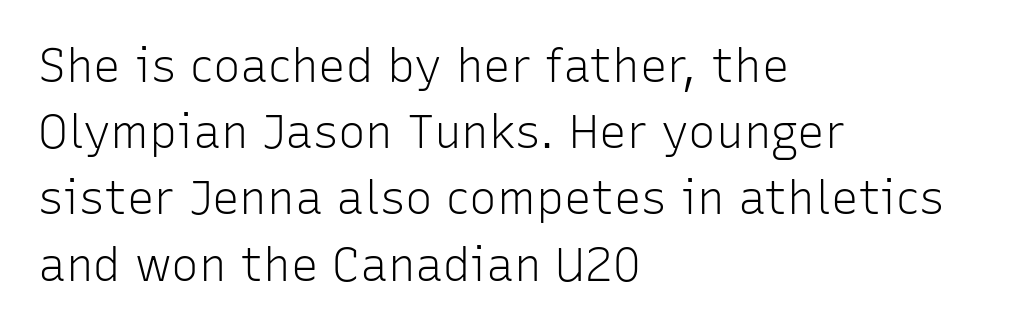
The image shows 46 px light sans-serif type, upright; set left-aligned, normal line spacing (1.44x), normal letter spacing, not underlined; low stroke contrast and a medium x-height.
